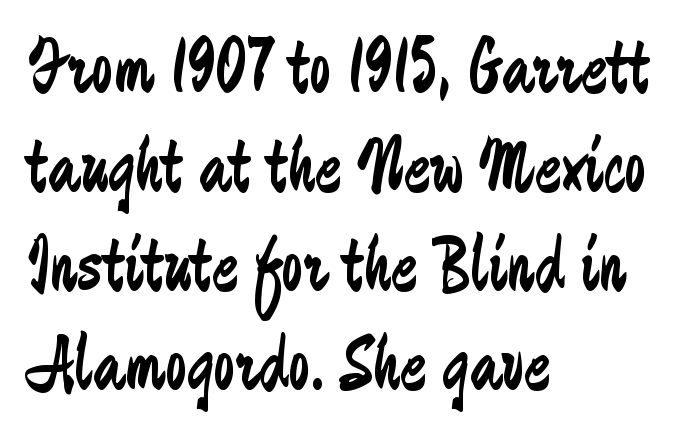
The image shows 78 px regular-weight, condensed sans-serif type; set left-aligned, normal line spacing (1.27x), normal letter spacing, not underlined; low stroke contrast and a medium x-height.
